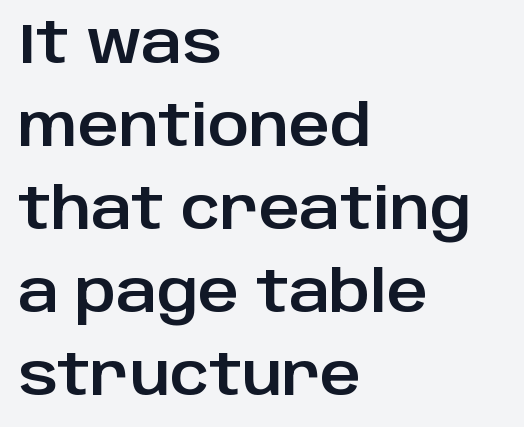
The image shows 56 px sans-serif type, upright; set left-aligned, normal line spacing (1.48x), normal letter spacing, not underlined; low stroke contrast and a large x-height.
